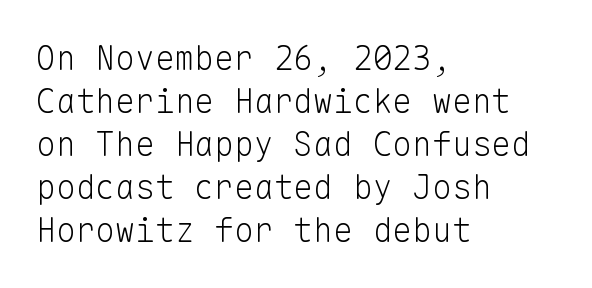
Q: Is the text bold? A: No.
Q: Is the text italic (slanted)? A: No, it is upright.
Q: Is the typeface a serif or a sans-serif typeface? A: Sans-serif.
Q: Is the text underlined? A: No.
Q: How is the paragraph aligned? A: Left-aligned.
Q: Is the spacing between letters normal or unusually wide? A: Normal.
Q: Is the spacing between lines tight, normal or loose? A: Normal.
Q: Width (condensed, normal, or wide)? A: Normal.
Q: Stroke contrast? A: Low.
Q: x-height? A: Medium.
Q: Monospaced? A: Yes.
